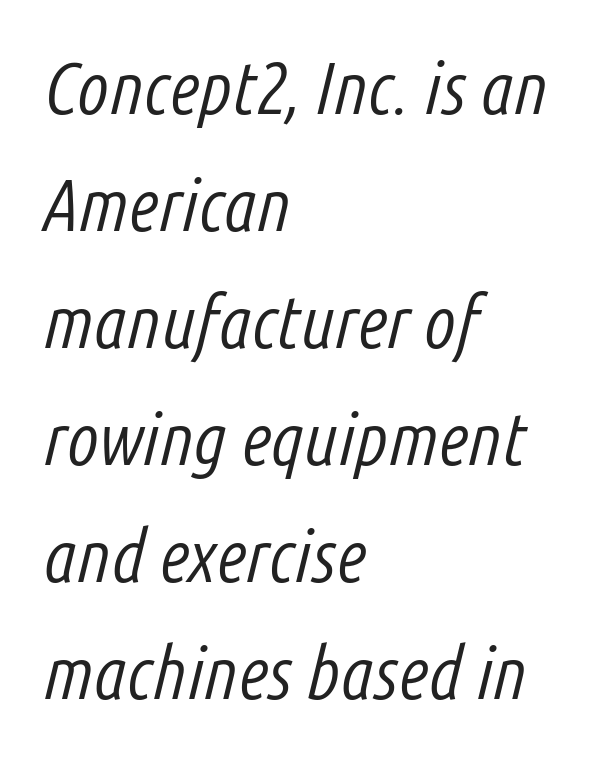
The image shows 74 px light, condensed type, italic (leaning right); set left-aligned, normal line spacing (1.58x), normal letter spacing, not underlined; low stroke contrast and a medium x-height.
